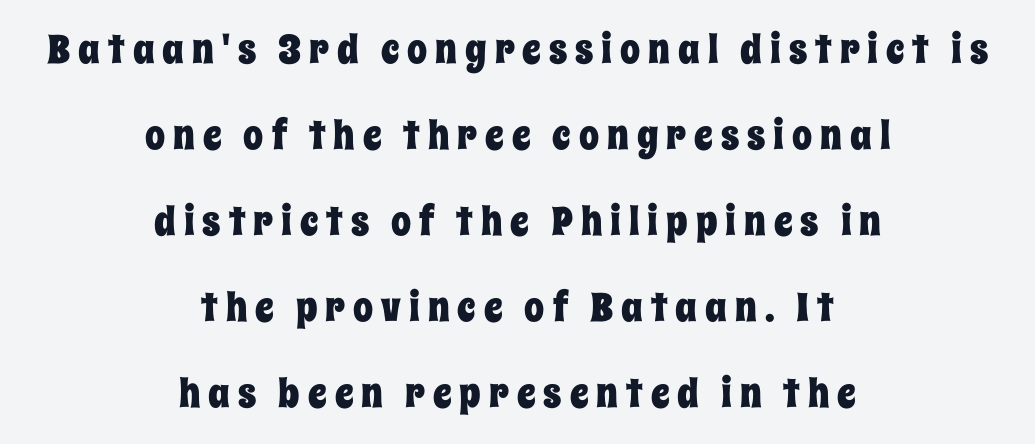
Q: Is the text italic (slanted)? A: No, it is upright.
Q: Is the text underlined? A: No.
Q: How is the paragraph aligned? A: Centered.
Q: Is the spacing between letters normal or unusually wide? A: Unusually wide.
Q: Is the spacing between lines tight, normal or loose? A: Loose.
Q: Width (condensed, normal, or wide)? A: Condensed.
Q: Stroke contrast? A: Low.
Q: x-height? A: Large.
Q: Monospaced? A: No.
